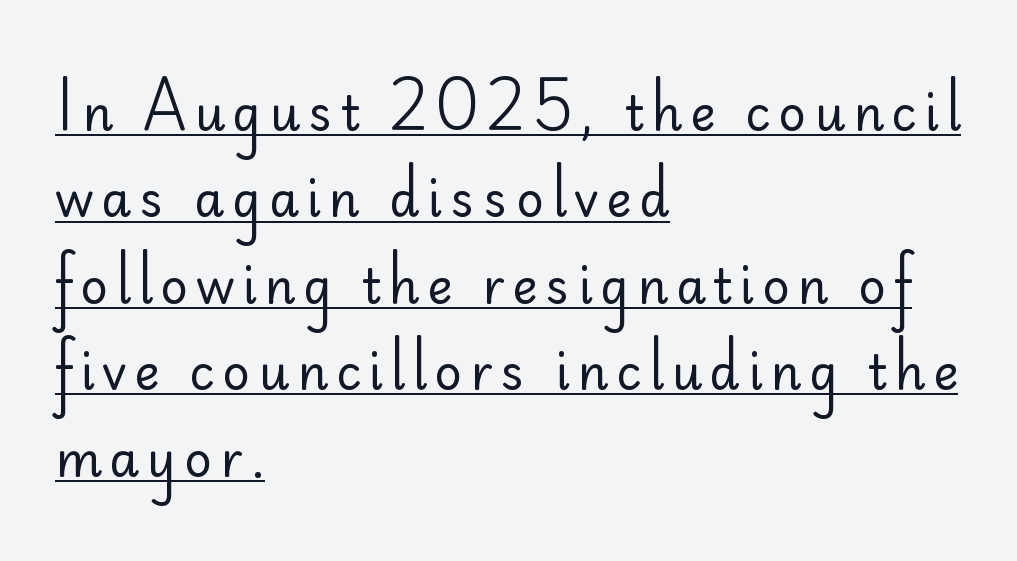
Every word sits above its own underline. Typographically, this falls in the sans-serif category. Italic? Not at all — the glyphs are vertical. Looks like regular typesetting: each glyph gets only the width it needs. A quiet, ordinary-to-light weight characterises the typeface. Left-aligned paragraph, ragged on the right.
